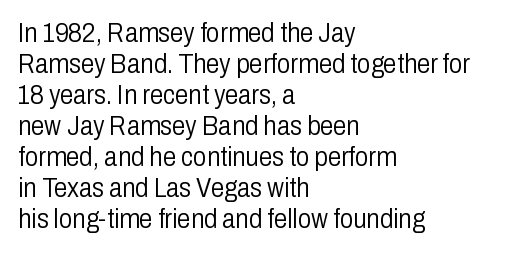
Q: Is the text bold? A: No.
Q: Is the text italic (slanted)? A: No, it is upright.
Q: Is the text underlined? A: No.
Q: How is the paragraph aligned? A: Left-aligned.
Q: Is the spacing between letters normal or unusually wide? A: Normal.
Q: Is the spacing between lines tight, normal or loose? A: Tight.
